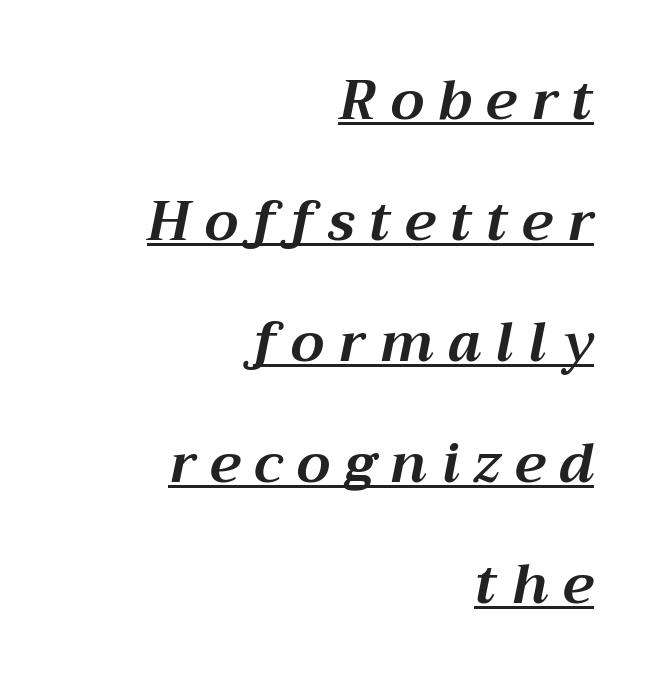
The image shows 54 px bold type, italic (leaning right); set right-aligned, loose line spacing (2.24x), unusually wide letter spacing (+0.27 em), underlined; medium stroke contrast and a medium x-height.
